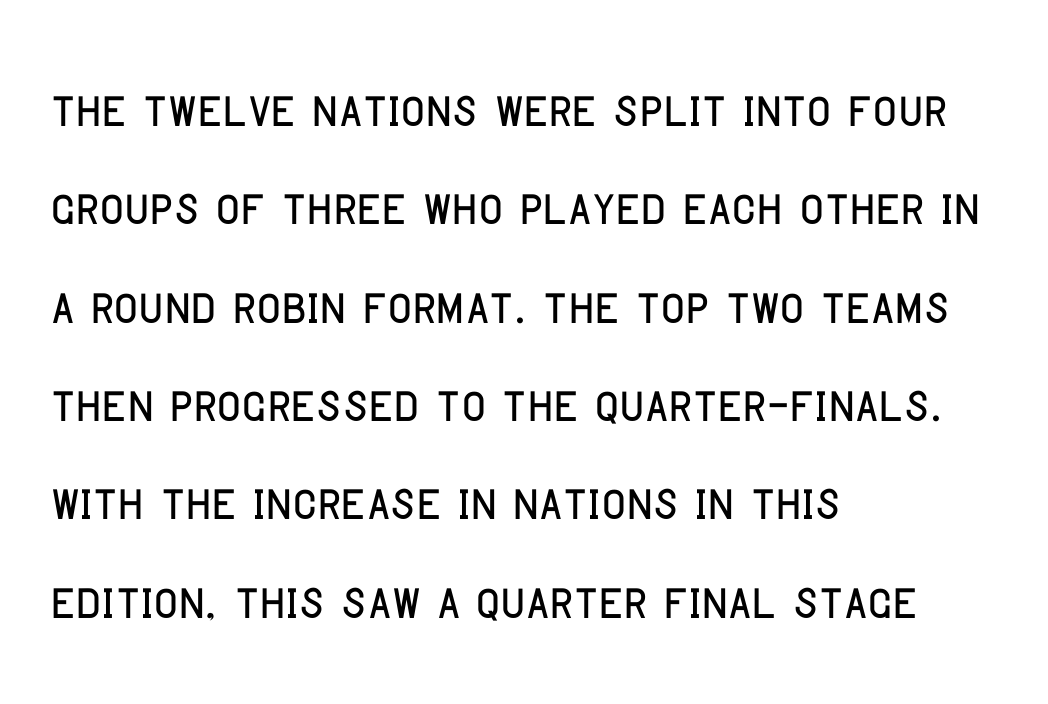
The image shows 66 px condensed sans-serif type, upright; set left-aligned, normal line spacing (1.49x), normal letter spacing, not underlined; low stroke contrast and a large x-height.
